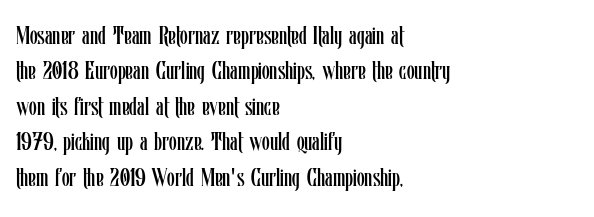
Q: Is the text bold? A: No.
Q: Is the text italic (slanted)? A: No, it is upright.
Q: Is the text underlined? A: No.
Q: How is the paragraph aligned? A: Left-aligned.
Q: Is the spacing between letters normal or unusually wide? A: Normal.
Q: Is the spacing between lines tight, normal or loose? A: Normal.
